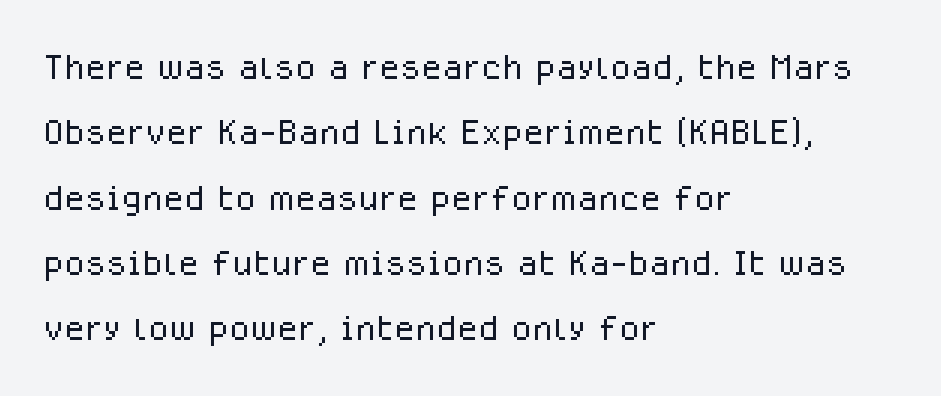
Q: Is the text bold? A: No.
Q: Is the text italic (slanted)? A: No, it is upright.
Q: Is the typeface a serif or a sans-serif typeface? A: Sans-serif.
Q: Is the text underlined? A: No.
Q: How is the paragraph aligned? A: Left-aligned.
Q: Is the spacing between letters normal or unusually wide? A: Normal.
Q: Is the spacing between lines tight, normal or loose? A: Normal.
Q: Width (condensed, normal, or wide)? A: Normal.
Q: Stroke contrast? A: Low.
Q: x-height? A: Medium.
Q: Monospaced? A: No.
